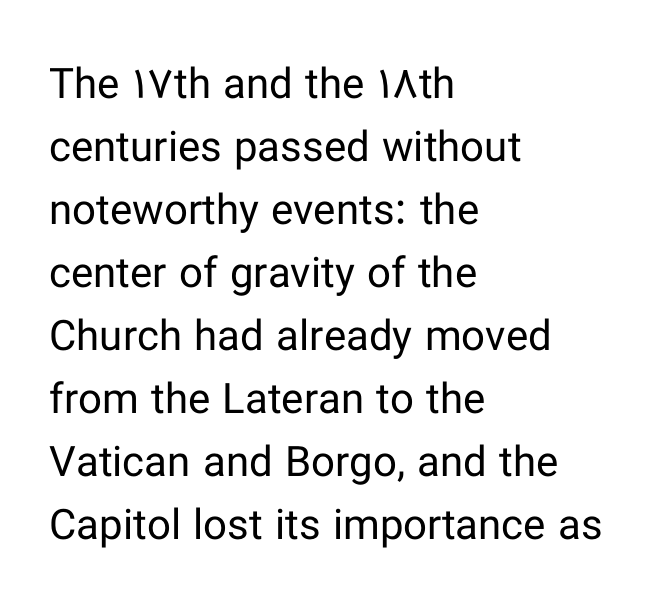
The letterforms sit at book weight or below. The paragraph shown leans on its left margin. Caption: standard tracking, unaltered. Upright lettering throughout. You can tell from the bare stems that sans-serif type was used. Lines of text with bare space underneath.
